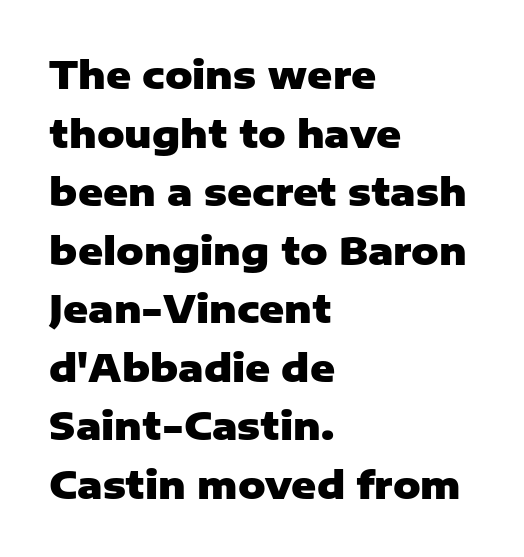
The image shows 38 px heavy sans-serif type, upright; set left-aligned, normal line spacing (1.54x), normal letter spacing, not underlined; low stroke contrast and a medium x-height.
